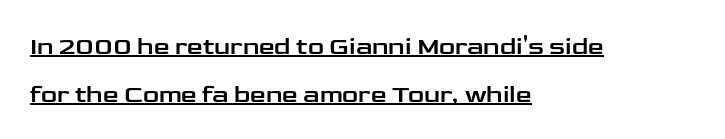
The image shows 25 px text type, upright; set left-aligned, loose line spacing (1.92x), normal letter spacing, underlined.
